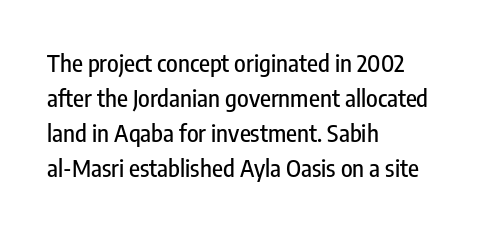
{"italic": "no", "underline": "no", "align": "left", "line_spacing": "normal", "line_spacing_ratio": 1.46, "letter_spacing": "normal", "letter_spacing_em": 0.0, "glyph_px": 24}
